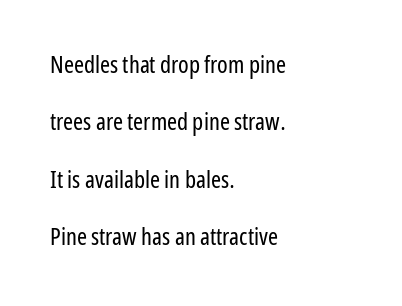
{"italic": "no", "bold": "no", "underline": "no", "align": "left", "line_spacing": "loose", "line_spacing_ratio": 2.39, "letter_spacing": "normal", "letter_spacing_em": 0.0, "glyph_px": 24}
